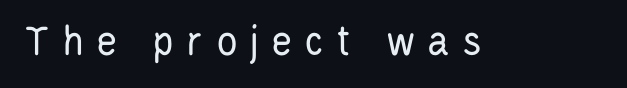
{"serif": "no", "italic": "no", "bold": "no", "weight": "regular", "width": "condensed", "stroke_contrast": "low", "x_height": "large", "monospaced": "no", "underline": "no", "letter_spacing": "wide", "letter_spacing_em": 0.27, "glyph_px": 45}
